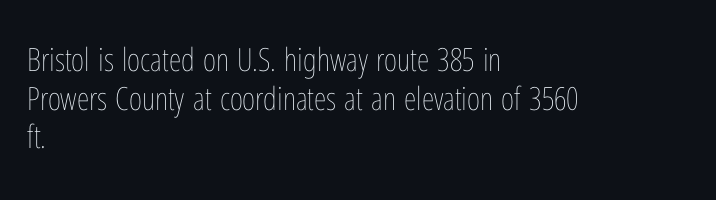
{"italic": "no", "bold": "no", "weight": "thin", "width": "condensed", "stroke_contrast": "low", "x_height": "medium", "monospaced": "no", "underline": "no", "align": "left", "line_spacing_ratio": 1.21, "letter_spacing": "normal", "letter_spacing_em": 0.0, "glyph_px": 32}
